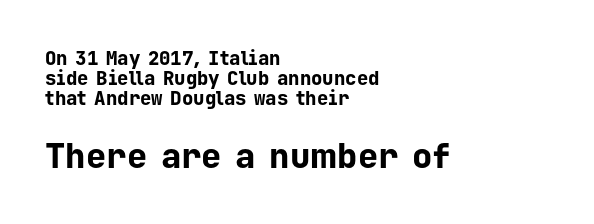
Line spacing here is tight. These words are printed bold, with thick strokes throughout. Default kerning and tracking; the words read as compact shapes. Note: no serifs on the glyphs. This sample has the even, mechanical cadence of fixed-width lettering. Clear beneath every line of the passage.
